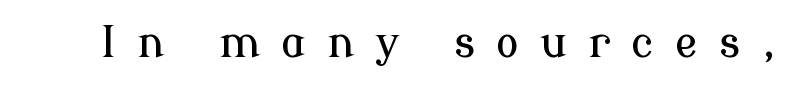
Q: Is the text italic (slanted)? A: No, it is upright.
Q: Is the typeface a serif or a sans-serif typeface? A: Serif.
Q: Is the text underlined? A: No.
Q: Is the spacing between letters normal or unusually wide? A: Unusually wide.
Q: Width (condensed, normal, or wide)? A: Normal.
Q: Stroke contrast? A: Low.
Q: x-height? A: Medium.
Q: Monospaced? A: No.
